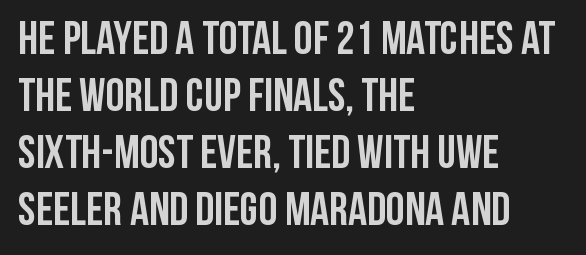
Q: Is the text bold? A: Yes.
Q: Is the text italic (slanted)? A: No, it is upright.
Q: Is the typeface a serif or a sans-serif typeface? A: Sans-serif.
Q: Is the text underlined? A: No.
Q: How is the paragraph aligned? A: Left-aligned.
Q: Is the spacing between letters normal or unusually wide? A: Normal.
Q: Width (condensed, normal, or wide)? A: Condensed.
Q: Stroke contrast? A: Low.
Q: x-height? A: Large.
Q: Monospaced? A: No.
